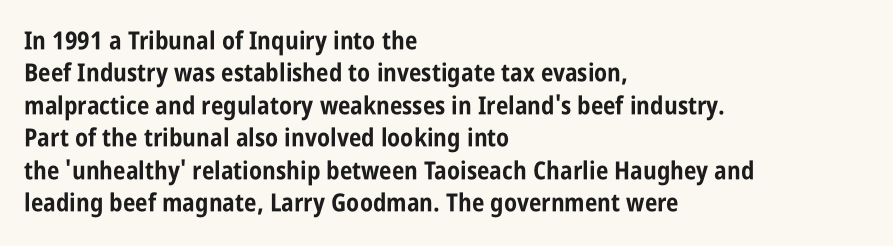
{"italic": "no", "bold": "yes", "underline": "no", "align": "left", "line_spacing": "normal", "line_spacing_ratio": 1.3, "letter_spacing": "normal", "letter_spacing_em": 0.0, "glyph_px": 25}
